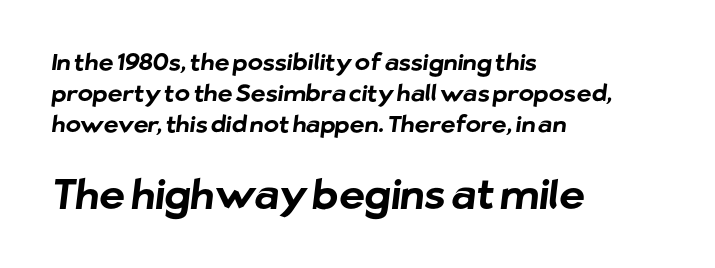
{"serif": "no", "bold": "yes", "weight": "bold", "width": "normal", "stroke_contrast": "low", "x_height": "medium", "monospaced": "no", "underline": "no", "align": "left", "line_spacing": "normal", "line_spacing_ratio": 1.35, "letter_spacing": "normal", "letter_spacing_em": 0.0, "larger_block": "second", "size_ratio": 1.74, "glyph_px": 40}
